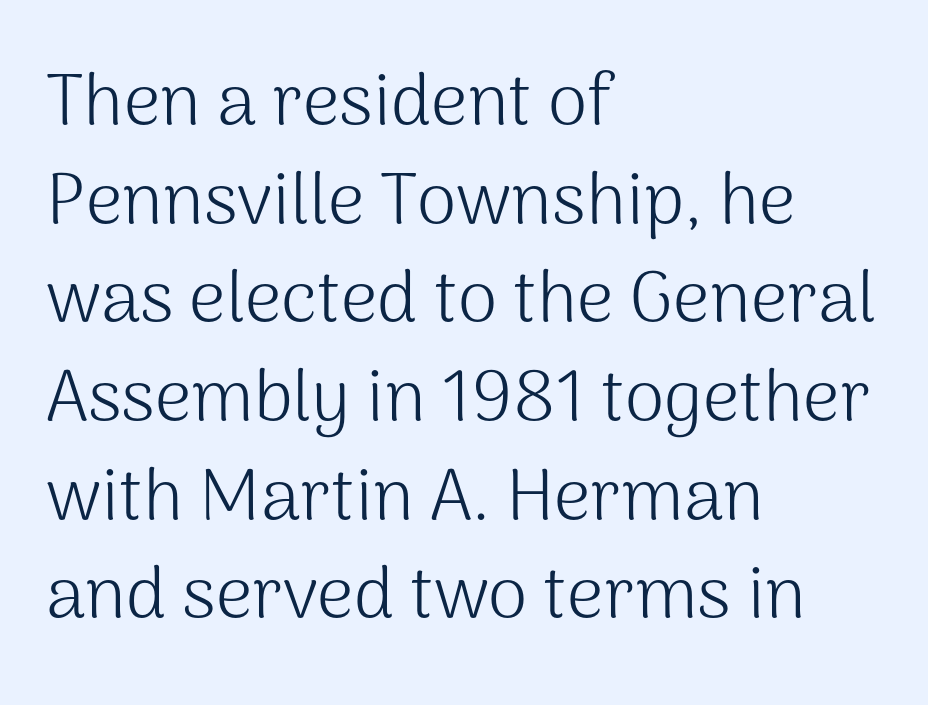
The image shows 72 px light sans-serif type, upright; set left-aligned, normal line spacing (1.37x), normal letter spacing, not underlined; medium stroke contrast and a medium x-height.
